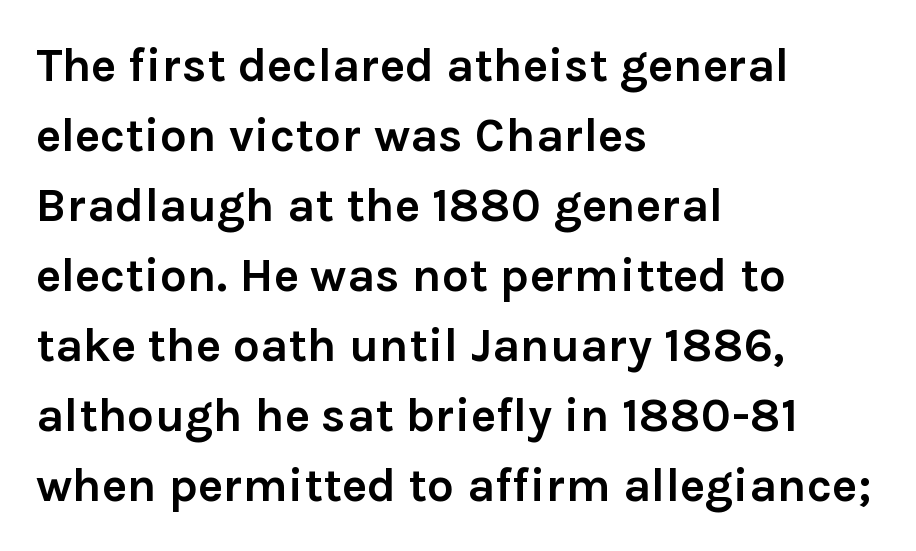
Decoration check: the copy has no underline. Each letter keeps its own natural width here, so spacing adapts to shape. Style check: upright. Leading matches the norm, producing a regular column. Is this a sans? Yes — the strokes have no serifs.
